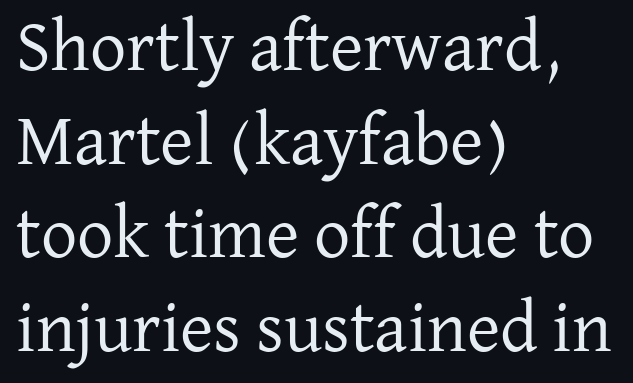
{"serif": "yes", "italic": "no", "bold": "no", "weight": "regular", "width": "normal", "stroke_contrast": "low", "x_height": "medium", "monospaced": "no", "underline": "no", "align": "left", "line_spacing": "normal", "line_spacing_ratio": 1.3, "letter_spacing": "normal", "letter_spacing_em": 0.0, "glyph_px": 72}
